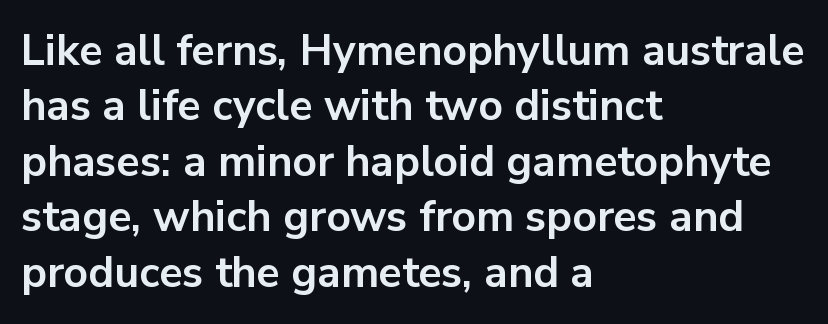
{"serif": "no", "italic": "no", "bold": "yes", "weight": "bold", "width": "normal", "stroke_contrast": "low", "x_height": "medium", "monospaced": "no", "underline": "no", "align": "left", "line_spacing": "normal", "line_spacing_ratio": 1.29, "letter_spacing": "normal", "letter_spacing_em": 0.0, "glyph_px": 43}
